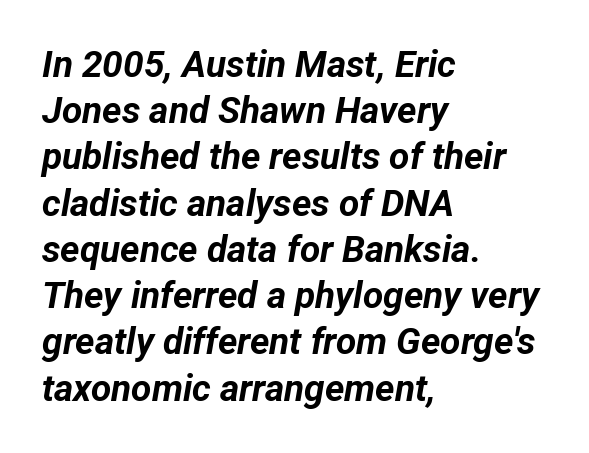
Thick stems and heavy bowls — unmistakably bold. Normally led — the rows are evenly, conventionally spaced. Proportional: the letters do not fall into vertical columns. The space directly below the letters is spotless. The rag falls on the right side of this text block.
